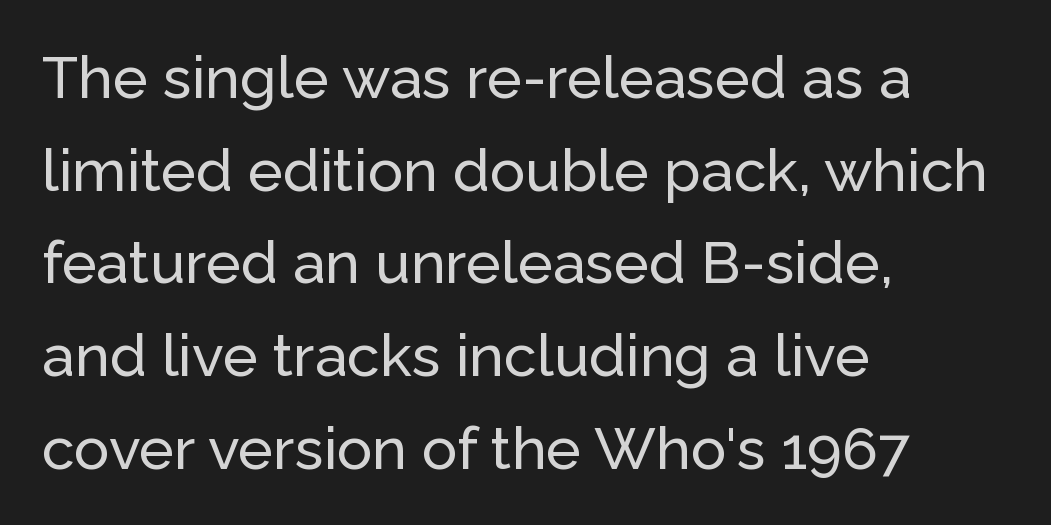
{"serif": "no", "italic": "no", "width": "normal", "stroke_contrast": "low", "x_height": "medium", "monospaced": "no", "underline": "no", "align": "left", "line_spacing": "normal", "line_spacing_ratio": 1.57, "letter_spacing": "normal", "letter_spacing_em": 0.0, "glyph_px": 59}
